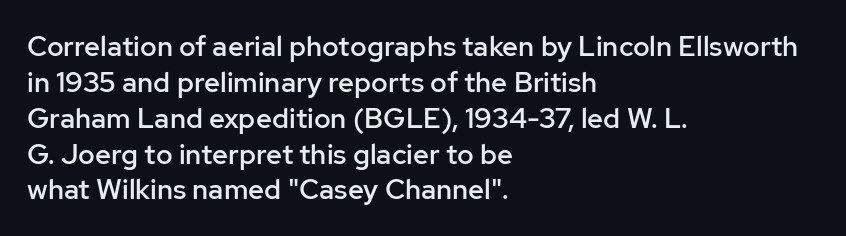
Observe the absence of serifs on each vertical stroke in this sample. The foot of each line stays bare and open. What weight is shown? A semibold, between regular and bold. Line spacing here is normal.
